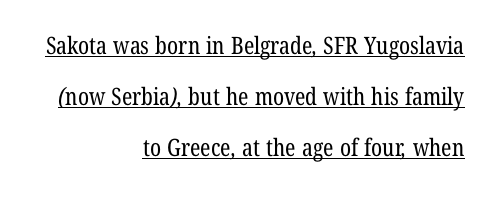
There is no visible air inserted between adjacent glyphs. Somebody hit Ctrl+U on this one — the words are underlined. Baseline-to-baseline distance is far greater than the letter height. This reads as an unemphasized weight, regular at the heaviest. The typesetter chose a ragged-left arrangement here.
